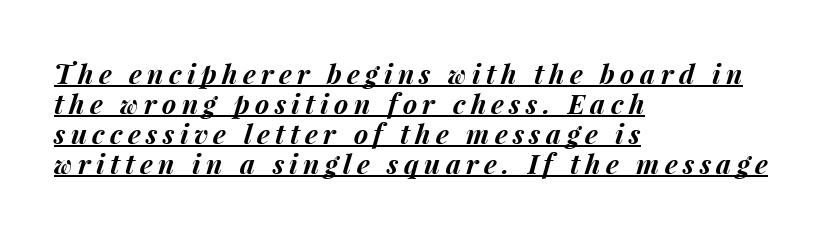
{"italic": "yes", "lean": "right", "slant_degrees": 15, "bold": "yes", "underline": "yes", "align": "left", "line_spacing": "tight", "line_spacing_ratio": 1.11, "letter_spacing": "wide", "letter_spacing_em": 0.2, "glyph_px": 27}
